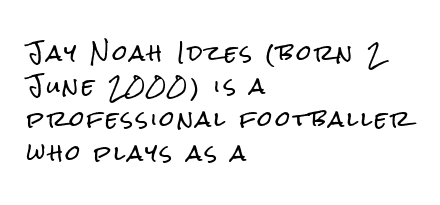
The image shows 21 px text type, upright; set left-aligned, normal line spacing (1.58x), not underlined.
